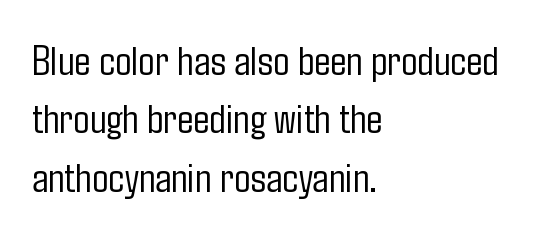
The image shows 43 px light, condensed sans-serif type, upright; set left-aligned, normal line spacing (1.36x), normal letter spacing, not underlined; low stroke contrast and a medium x-height.
